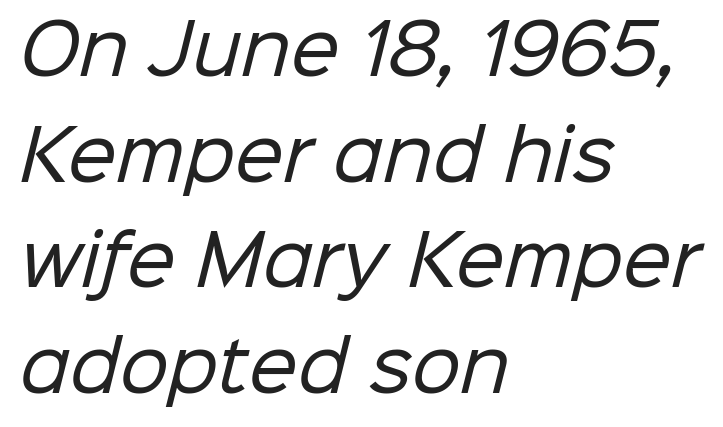
The image shows 69 px regular-weight sans-serif type; set left-aligned, normal line spacing (1.53x), normal letter spacing, not underlined; low stroke contrast and a medium x-height.
